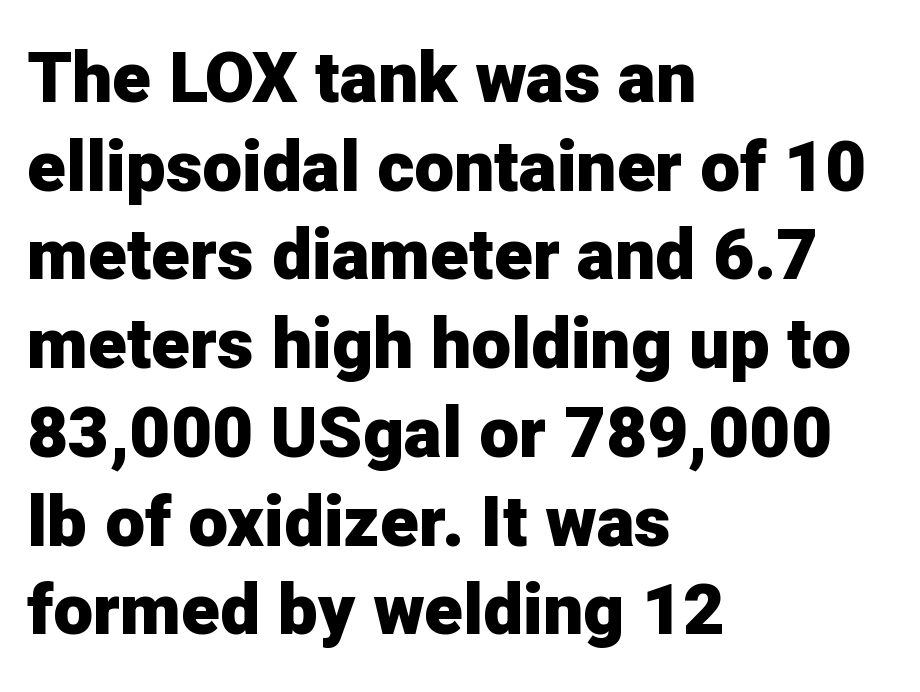
The space directly below the letters is spotless. Leading matches the norm, producing a regular column. The letterforms sit shoulder to shoulder at normal distance. Every character sits straight up, as roman type does. Letterform terminals end flat and unadorned throughout the passage.
